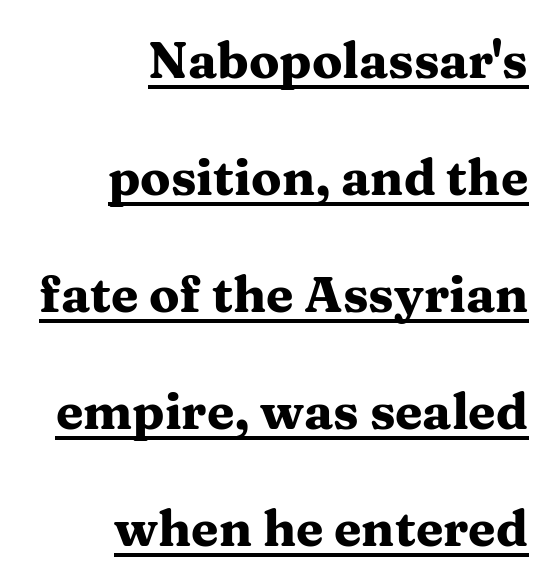
{"serif": "yes", "italic": "no", "bold": "yes", "weight": "heavy", "width": "wide", "stroke_contrast": "medium", "x_height": "medium", "monospaced": "no", "underline": "yes", "align": "right", "line_spacing": "loose", "line_spacing_ratio": 2.34, "letter_spacing": "normal", "letter_spacing_em": 0.0, "glyph_px": 50}
